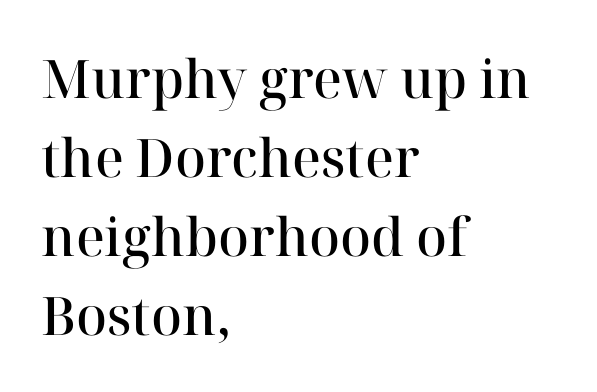
The image shows 53 px semibold serif type, upright; set left-aligned, normal line spacing (1.49x), normal letter spacing, not underlined; high stroke contrast and a medium x-height.
